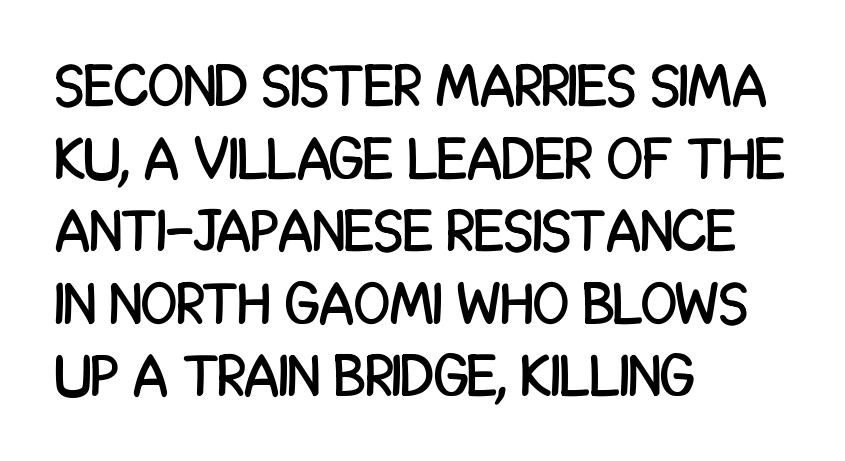
Q: Is the text italic (slanted)? A: No, it is upright.
Q: Is the typeface a serif or a sans-serif typeface? A: Sans-serif.
Q: Is the text underlined? A: No.
Q: How is the paragraph aligned? A: Left-aligned.
Q: Is the spacing between letters normal or unusually wide? A: Normal.
Q: Width (condensed, normal, or wide)? A: Condensed.
Q: Stroke contrast? A: Low.
Q: x-height? A: Large.
Q: Monospaced? A: No.
